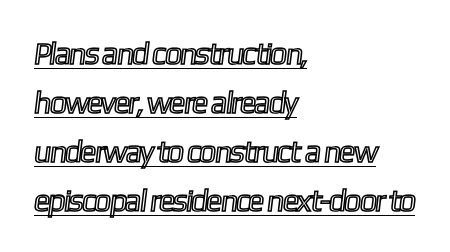
{"width": "condensed", "x_height": "medium", "monospaced": "no", "underline": "yes", "align": "left", "line_spacing": "normal", "line_spacing_ratio": 1.58, "letter_spacing": "normal", "letter_spacing_em": 0.0, "glyph_px": 31}
